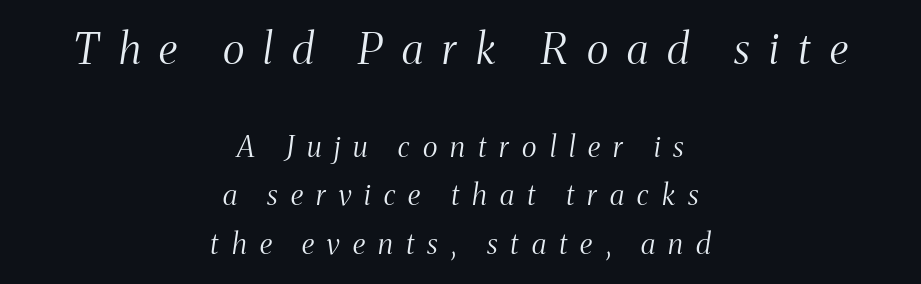
The image shows 43 px light, condensed serif type, italic (leaning right); set centered, normal line spacing (1.68x), unusually wide letter spacing (+0.45 em), not underlined; the first (top) block is 1.48x larger; medium stroke contrast and a medium x-height.
